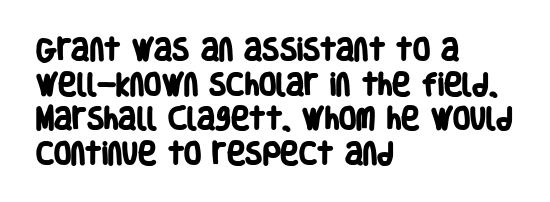
{"bold": "yes", "underline": "no", "align": "left", "line_spacing": "normal", "line_spacing_ratio": 1.39, "letter_spacing": "normal", "letter_spacing_em": 0.0, "glyph_px": 25}
